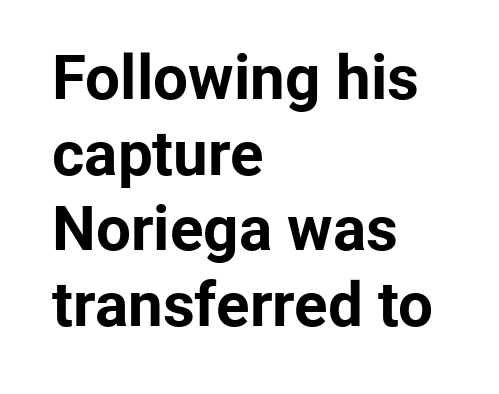
{"serif": "no", "italic": "no", "bold": "yes", "weight": "bold", "width": "normal", "stroke_contrast": "low", "x_height": "medium", "monospaced": "no", "underline": "no", "align": "left", "line_spacing_ratio": 1.22, "letter_spacing": "normal", "letter_spacing_em": 0.0, "glyph_px": 62}
